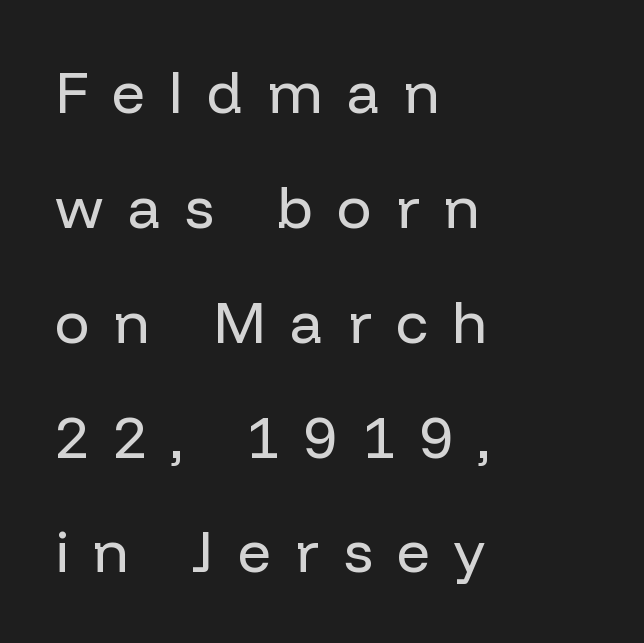
The image shows 58 px regular-weight sans-serif type, upright; set left-aligned, loose line spacing (1.98x), unusually wide letter spacing (+0.42 em), not underlined; low stroke contrast and a medium x-height.
